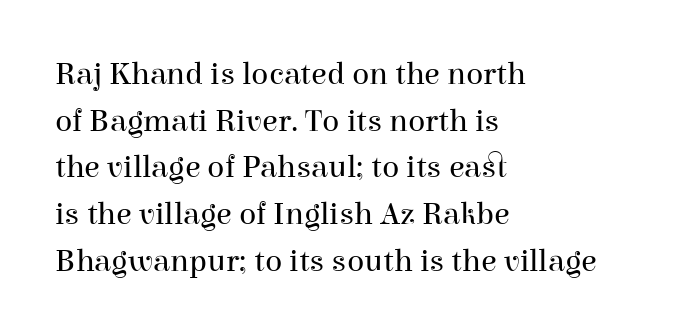
Q: Is the text bold? A: No.
Q: Is the text italic (slanted)? A: No, it is upright.
Q: Is the typeface a serif or a sans-serif typeface? A: Serif.
Q: Is the text underlined? A: No.
Q: How is the paragraph aligned? A: Left-aligned.
Q: Is the spacing between letters normal or unusually wide? A: Normal.
Q: Is the spacing between lines tight, normal or loose? A: Normal.
Q: Width (condensed, normal, or wide)? A: Normal.
Q: Stroke contrast? A: High.
Q: x-height? A: Medium.
Q: Monospaced? A: No.
